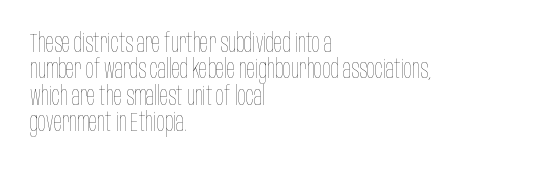
{"italic": "no", "bold": "no", "underline": "no", "align": "left", "line_spacing": "tight", "line_spacing_ratio": 0.98, "letter_spacing": "normal", "letter_spacing_em": 0.0, "glyph_px": 27}
